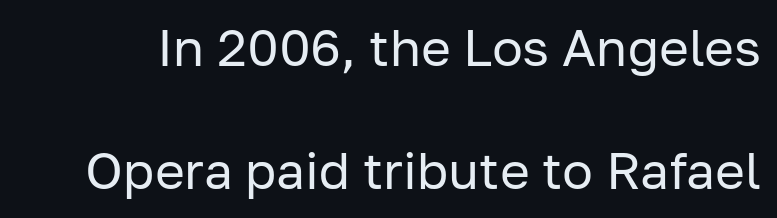
Q: Is the text bold? A: No.
Q: Is the text italic (slanted)? A: No, it is upright.
Q: Is the typeface a serif or a sans-serif typeface? A: Sans-serif.
Q: Is the text underlined? A: No.
Q: Is the spacing between letters normal or unusually wide? A: Normal.
Q: Is the spacing between lines tight, normal or loose? A: Loose.
Q: Width (condensed, normal, or wide)? A: Normal.
Q: Stroke contrast? A: Low.
Q: x-height? A: Medium.
Q: Monospaced? A: No.
